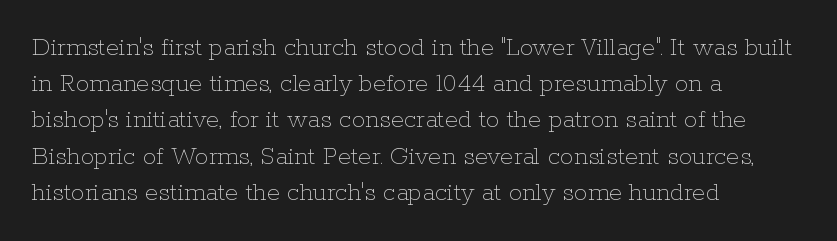
The image shows 27 px text type, upright; set left-aligned, normal line spacing (1.34x), normal letter spacing, not underlined.
